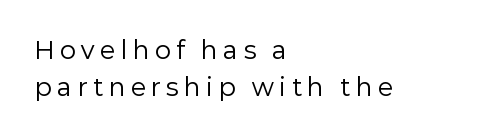
Display-style spreading of the glyphs; the letterfit is very open. A clean baseline with only descenders dipping below it. When letters stand straight like this, we call the style roman or upright. The characters are drawn with everyday or finer stroke widths. This sample is left-justified, so line endings fall wherever the words run out.
